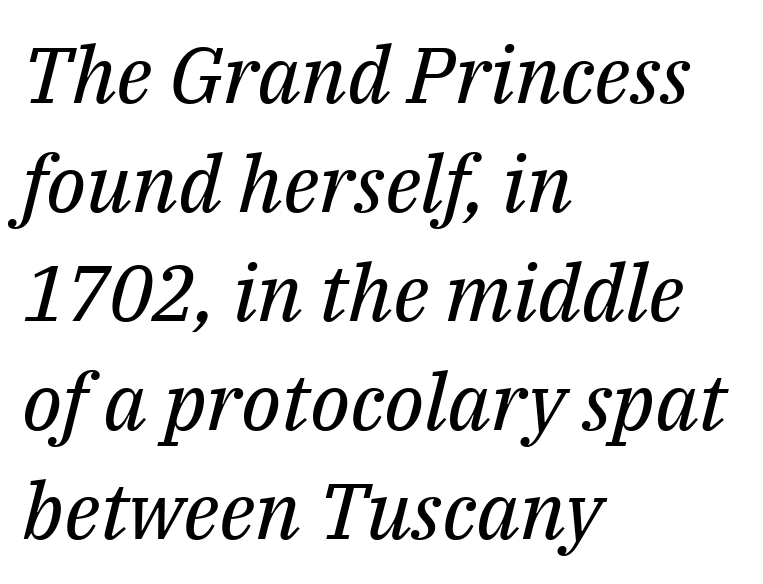
The image shows 79 px regular-weight serif type, italic (leaning right); set left-aligned, normal line spacing (1.38x), normal letter spacing, not underlined; medium stroke contrast and a medium x-height.
